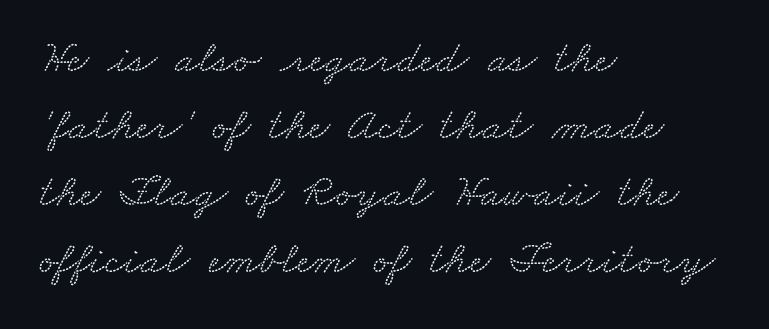
{"serif": "yes", "width": "wide", "stroke_contrast": "low", "x_height": "small", "monospaced": "no", "underline": "no", "align": "left", "line_spacing": "normal", "line_spacing_ratio": 1.46, "letter_spacing": "normal", "letter_spacing_em": 0.0, "glyph_px": 46}
